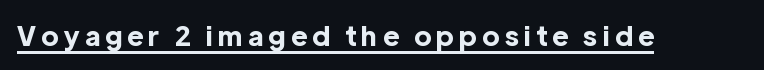
Q: Is the text bold? A: Yes.
Q: Is the text italic (slanted)? A: No, it is upright.
Q: Is the text underlined? A: Yes.
Q: Is the spacing between letters normal or unusually wide? A: Unusually wide.
